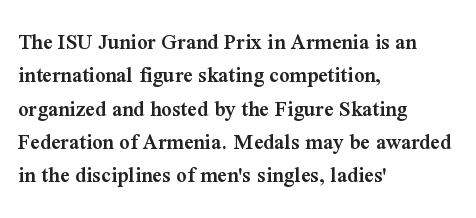
Q: Is the text bold? A: Semi-bold.
Q: Is the text italic (slanted)? A: No, it is upright.
Q: Is the text underlined? A: No.
Q: How is the paragraph aligned? A: Left-aligned.
Q: Is the spacing between letters normal or unusually wide? A: Normal.
Q: Is the spacing between lines tight, normal or loose? A: Normal.
